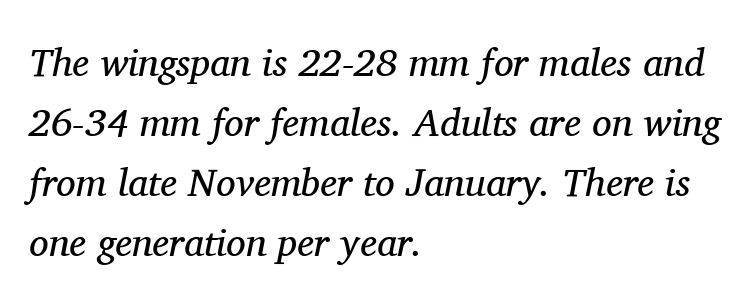
{"serif": "yes", "italic": "yes", "lean": "right", "slant_degrees": 11, "bold": "no", "weight": "regular", "width": "normal", "stroke_contrast": "medium", "x_height": "medium", "monospaced": "no", "underline": "no", "align": "left", "line_spacing": "normal", "line_spacing_ratio": 1.54, "letter_spacing": "normal", "letter_spacing_em": 0.0, "glyph_px": 39}
